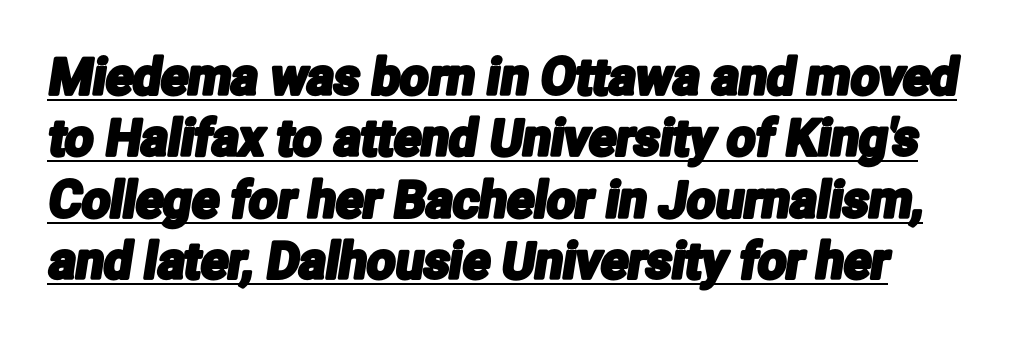
The image shows 50 px condensed sans-serif type; set line spacing 1.23x, normal letter spacing, underlined; low stroke contrast and a medium x-height.
